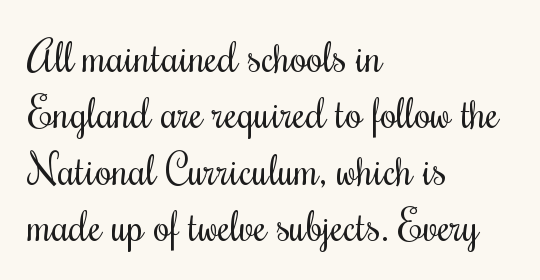
{"bold": "no", "weight": "regular", "width": "condensed", "stroke_contrast": "medium", "x_height": "small", "monospaced": "no", "underline": "no", "align": "left", "line_spacing": "normal", "line_spacing_ratio": 1.34, "letter_spacing": "normal", "letter_spacing_em": 0.0, "glyph_px": 42}
